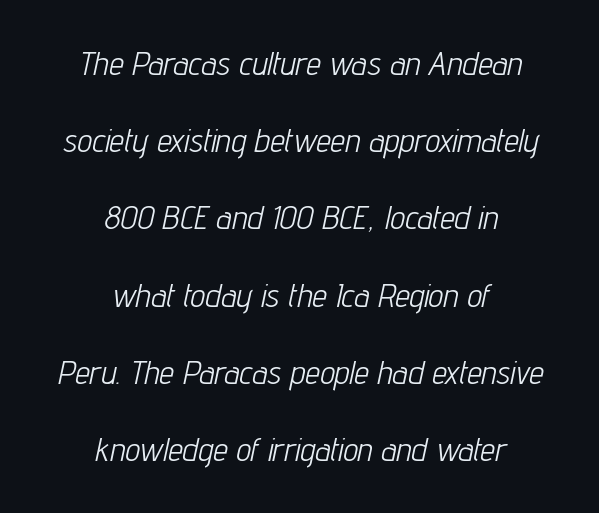
The image shows 33 px light, condensed type, italic (leaning right); set centered, loose line spacing (2.34x), normal letter spacing, not underlined; low stroke contrast and a medium x-height.
